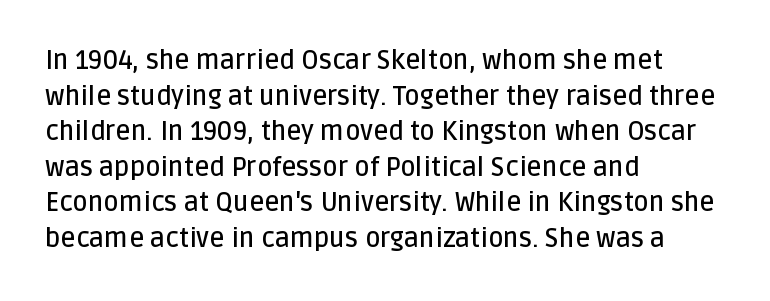
Q: Is the text bold? A: Semi-bold.
Q: Is the text italic (slanted)? A: No, it is upright.
Q: Is the text underlined? A: No.
Q: How is the paragraph aligned? A: Left-aligned.
Q: Is the spacing between letters normal or unusually wide? A: Normal.
Q: Is the spacing between lines tight, normal or loose? A: Normal.
